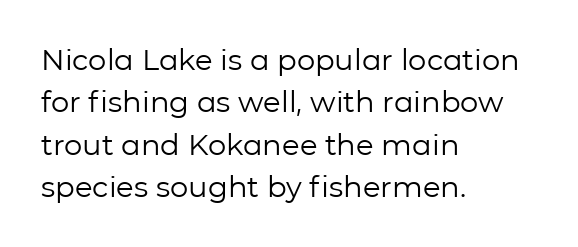
Q: Is the text bold? A: No.
Q: Is the text italic (slanted)? A: No, it is upright.
Q: Is the typeface a serif or a sans-serif typeface? A: Sans-serif.
Q: Is the text underlined? A: No.
Q: How is the paragraph aligned? A: Left-aligned.
Q: Is the spacing between letters normal or unusually wide? A: Normal.
Q: Is the spacing between lines tight, normal or loose? A: Normal.
Q: Width (condensed, normal, or wide)? A: Normal.
Q: Stroke contrast? A: Low.
Q: x-height? A: Medium.
Q: Monospaced? A: No.
